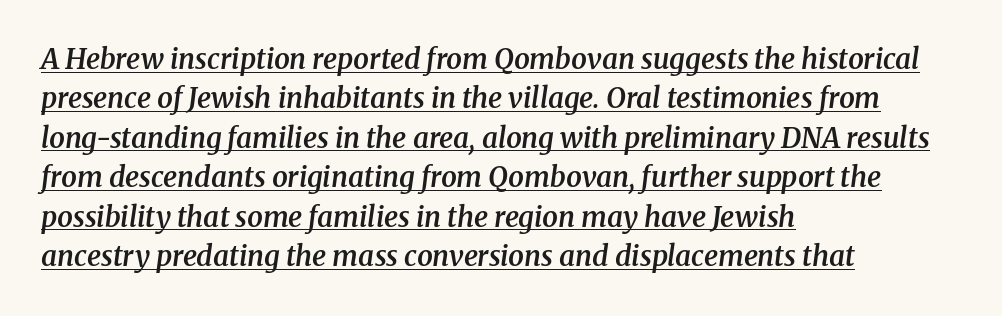
The image shows 28 px semibold serif type, italic (leaning right); set left-aligned, normal line spacing (1.41x), normal letter spacing, underlined; medium stroke contrast and a medium x-height.
